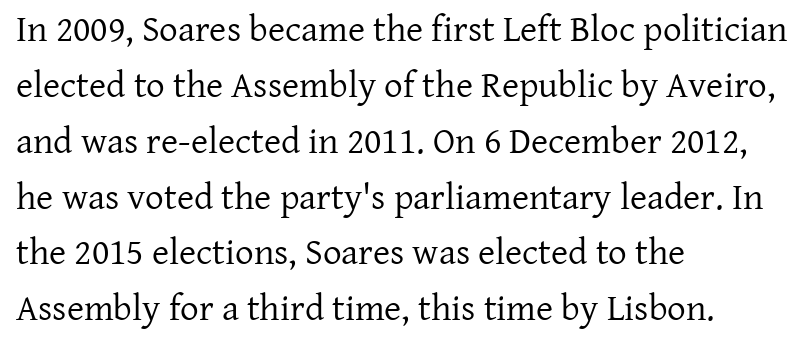
Q: Is the text bold? A: No.
Q: Is the text italic (slanted)? A: No, it is upright.
Q: Is the typeface a serif or a sans-serif typeface? A: Serif.
Q: Is the text underlined? A: No.
Q: How is the paragraph aligned? A: Left-aligned.
Q: Is the spacing between letters normal or unusually wide? A: Normal.
Q: Is the spacing between lines tight, normal or loose? A: Normal.
Q: Width (condensed, normal, or wide)? A: Normal.
Q: Stroke contrast? A: Low.
Q: x-height? A: Medium.
Q: Monospaced? A: No.
